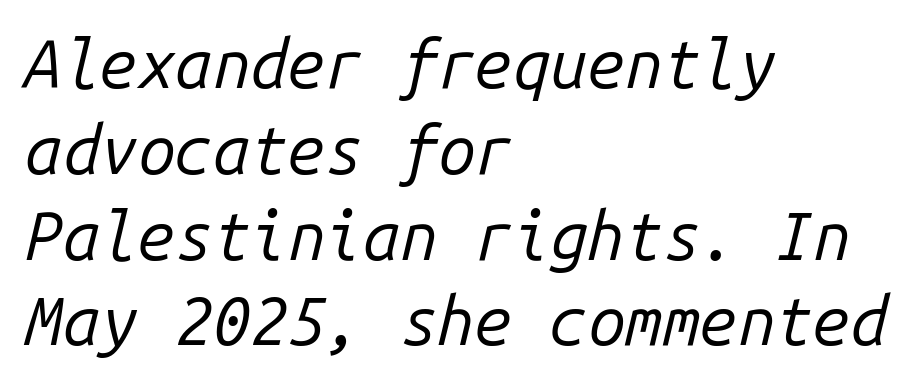
Q: Is the text bold? A: No.
Q: Is the text italic (slanted)? A: Yes, it leans right by about 14 degrees.
Q: Is the text underlined? A: No.
Q: How is the paragraph aligned? A: Left-aligned.
Q: Is the spacing between letters normal or unusually wide? A: Normal.
Q: Is the spacing between lines tight, normal or loose? A: Normal.
Q: Width (condensed, normal, or wide)? A: Normal.
Q: Stroke contrast? A: Low.
Q: x-height? A: Medium.
Q: Monospaced? A: Yes.
